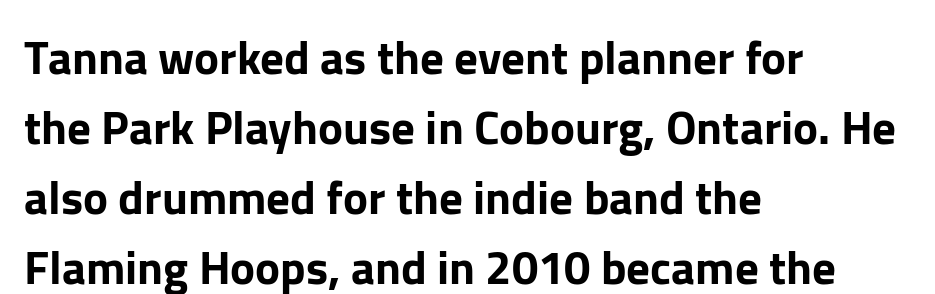
{"serif": "no", "italic": "no", "width": "normal", "stroke_contrast": "low", "x_height": "medium", "monospaced": "no", "underline": "no", "align": "left", "line_spacing": "normal", "line_spacing_ratio": 1.49, "letter_spacing": "normal", "letter_spacing_em": 0.0, "glyph_px": 47}
